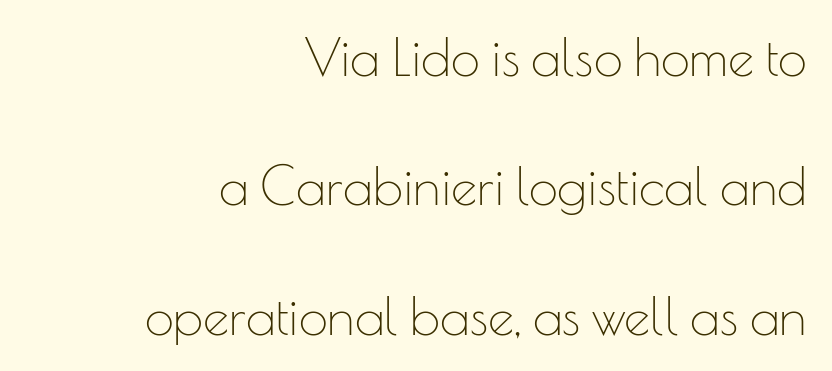
{"serif": "no", "italic": "no", "bold": "no", "weight": "thin", "width": "normal", "stroke_contrast": "low", "x_height": "small", "monospaced": "no", "underline": "no", "align": "right", "line_spacing": "loose", "line_spacing_ratio": 2.49, "letter_spacing": "normal", "letter_spacing_em": 0.0, "glyph_px": 52}
